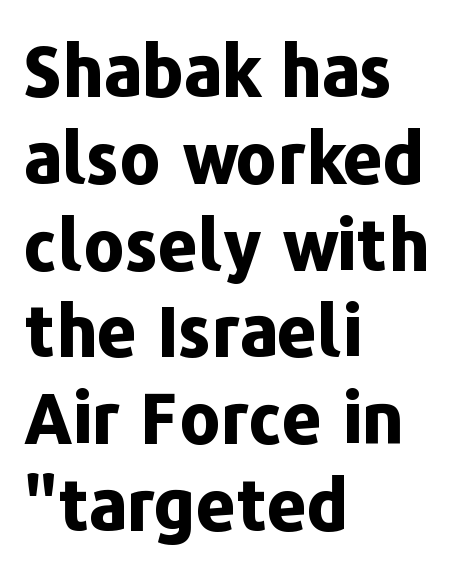
The foot of each line stays bare and open. This sample has the flowing, uneven cadence of proportional lettering. The face used here has the dense, thick strokes of a bold. This is roman type, the default non-slanted kind.
